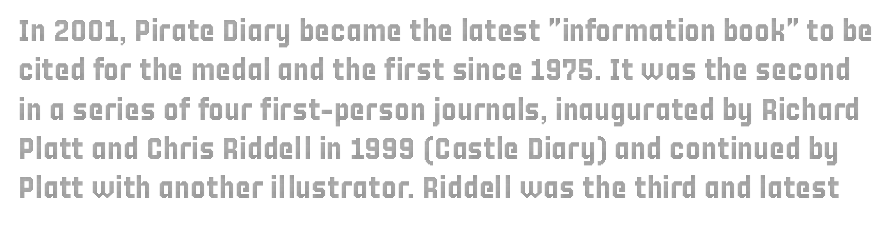
The image shows 30 px condensed type, upright; set normal line spacing (1.31x), normal letter spacing, not underlined; a large x-height.
